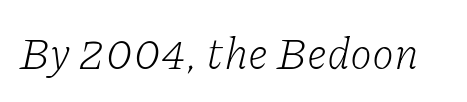
Q: Is the text bold? A: No.
Q: Is the text italic (slanted)? A: Yes, it leans right by about 11 degrees.
Q: Is the typeface a serif or a sans-serif typeface? A: Serif.
Q: Is the text underlined? A: No.
Q: Is the spacing between letters normal or unusually wide? A: Normal.
Q: Width (condensed, normal, or wide)? A: Normal.
Q: Stroke contrast? A: Low.
Q: x-height? A: Medium.
Q: Monospaced? A: No.
